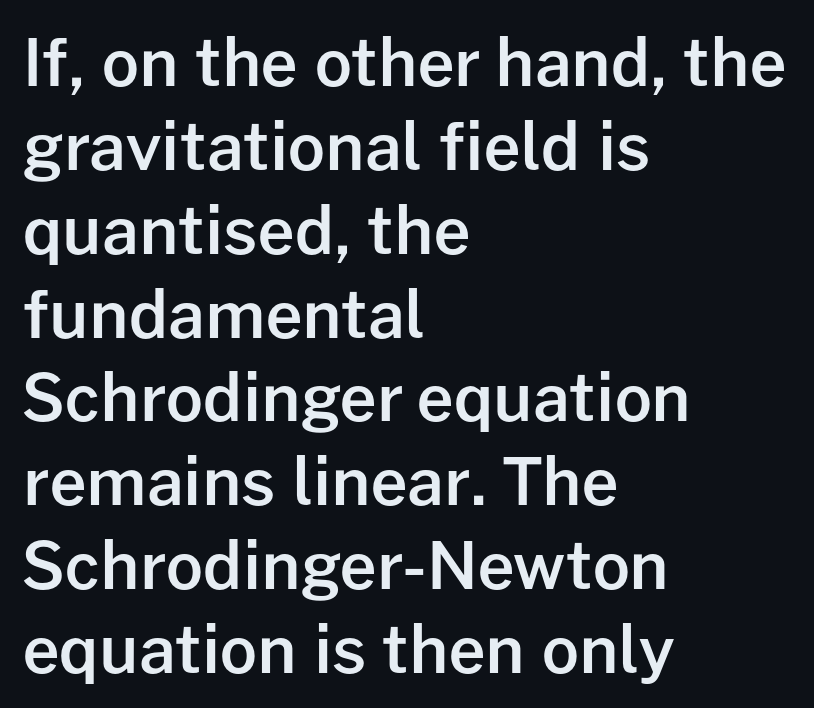
Q: Is the text bold? A: Semi-bold.
Q: Is the text italic (slanted)? A: No, it is upright.
Q: Is the typeface a serif or a sans-serif typeface? A: Sans-serif.
Q: Is the text underlined? A: No.
Q: How is the paragraph aligned? A: Left-aligned.
Q: Is the spacing between letters normal or unusually wide? A: Normal.
Q: Is the spacing between lines tight, normal or loose? A: Normal.
Q: Width (condensed, normal, or wide)? A: Normal.
Q: Stroke contrast? A: Low.
Q: x-height? A: Medium.
Q: Monospaced? A: No.
